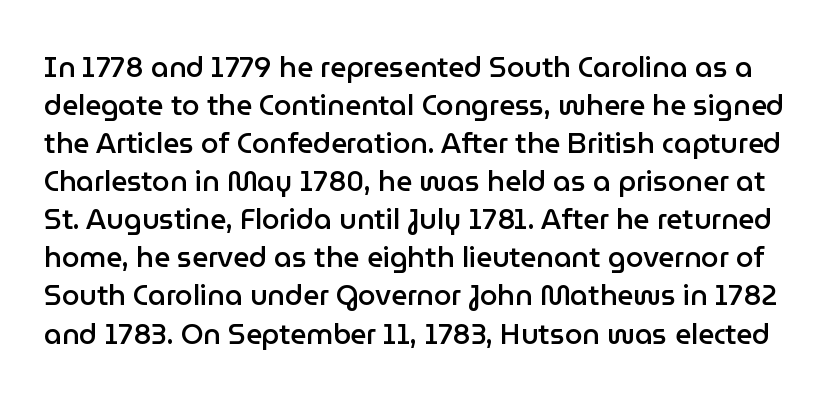
The image shows 28 px semibold sans-serif type, upright; set normal line spacing (1.36x), normal letter spacing, not underlined; low stroke contrast and a medium x-height.
